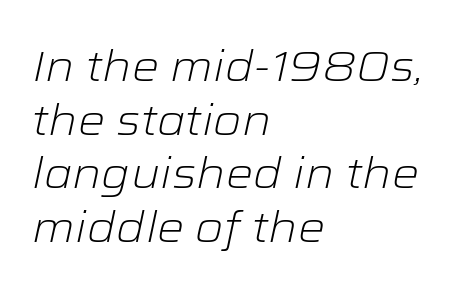
{"italic": "yes", "lean": "right", "slant_degrees": 12, "bold": "no", "weight": "light", "width": "wide", "stroke_contrast": "low", "x_height": "medium", "monospaced": "no", "underline": "no", "align": "left", "line_spacing": "normal", "line_spacing_ratio": 1.25, "letter_spacing": "normal", "letter_spacing_em": 0.0, "glyph_px": 43}
